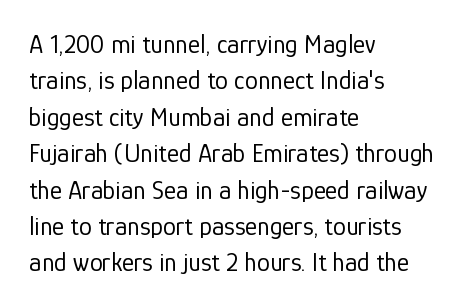
Q: Is the text bold? A: No.
Q: Is the text italic (slanted)? A: No, it is upright.
Q: Is the text underlined? A: No.
Q: How is the paragraph aligned? A: Left-aligned.
Q: Is the spacing between letters normal or unusually wide? A: Normal.
Q: Is the spacing between lines tight, normal or loose? A: Normal.
